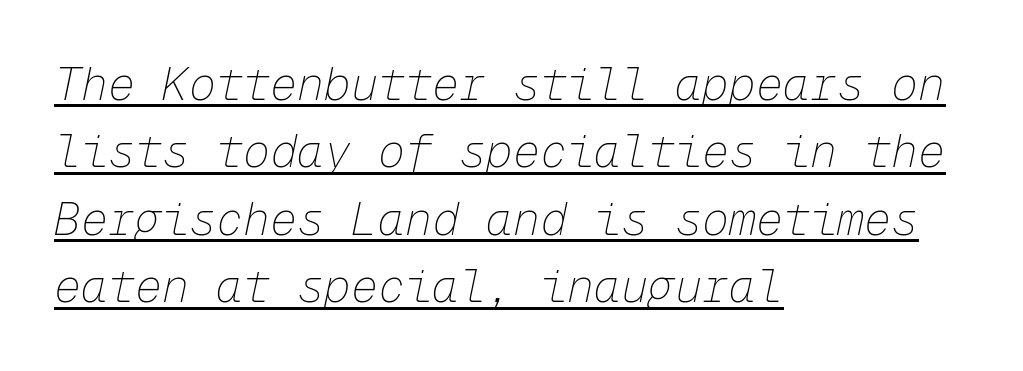
The face used here appears with an underline applied. Looks like terminal output: every glyph gets an equal slot. Weight: in the light-to-regular range. The whole block is typeset with a tilt. Between one letter and the next there's only the usual sliver of space. What's the leading like? Ordinary, nothing unusual.
